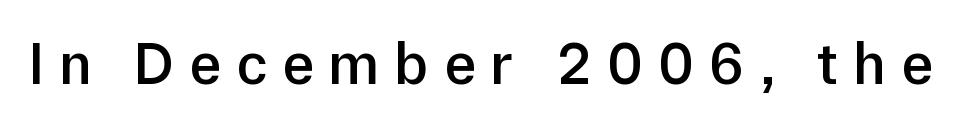
{"serif": "no", "italic": "no", "bold": "semi", "weight": "semibold", "width": "normal", "stroke_contrast": "low", "x_height": "medium", "monospaced": "no", "underline": "no", "letter_spacing": "wide", "letter_spacing_em": 0.25, "glyph_px": 60}
